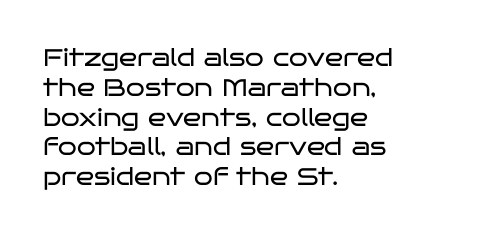
Q: Is the text bold? A: No.
Q: Is the text italic (slanted)? A: No, it is upright.
Q: Is the text underlined? A: No.
Q: How is the paragraph aligned? A: Left-aligned.
Q: Is the spacing between letters normal or unusually wide? A: Normal.
